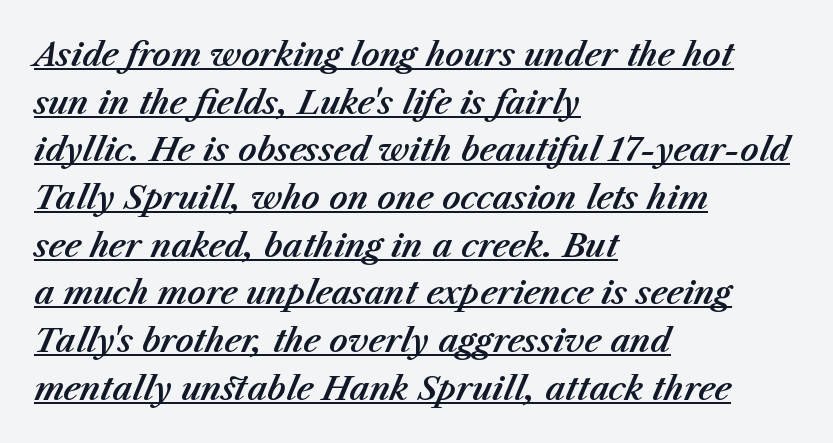
{"italic": "yes", "lean": "right", "slant_degrees": 23, "width": "normal", "stroke_contrast": "medium", "x_height": "medium", "monospaced": "no", "underline": "yes", "align": "left", "line_spacing": "normal", "line_spacing_ratio": 1.49, "letter_spacing": "normal", "letter_spacing_em": 0.0, "glyph_px": 32}
